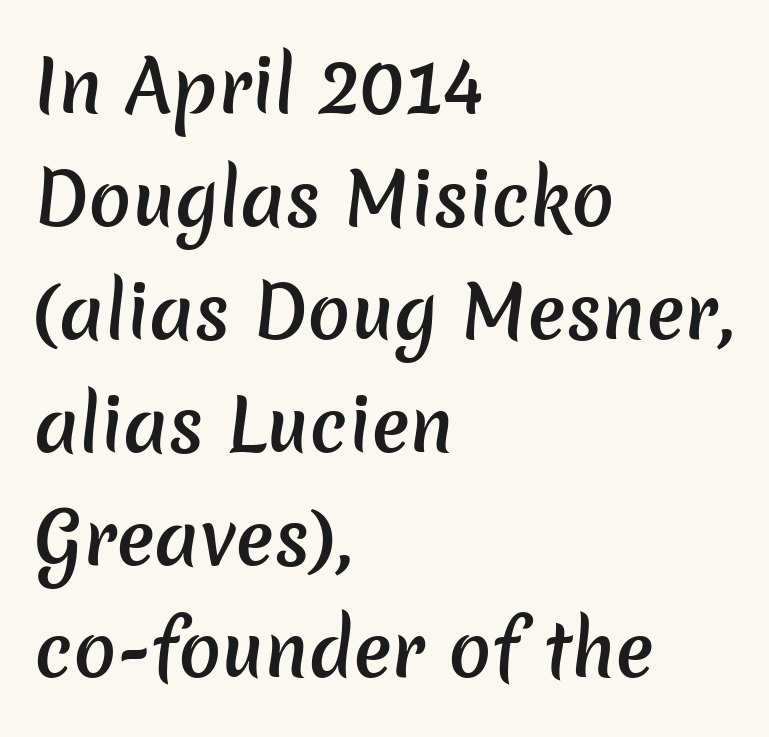
The image shows 71 px semibold sans-serif type; set left-aligned, normal line spacing (1.59x), normal letter spacing, not underlined; low stroke contrast and a medium x-height.
